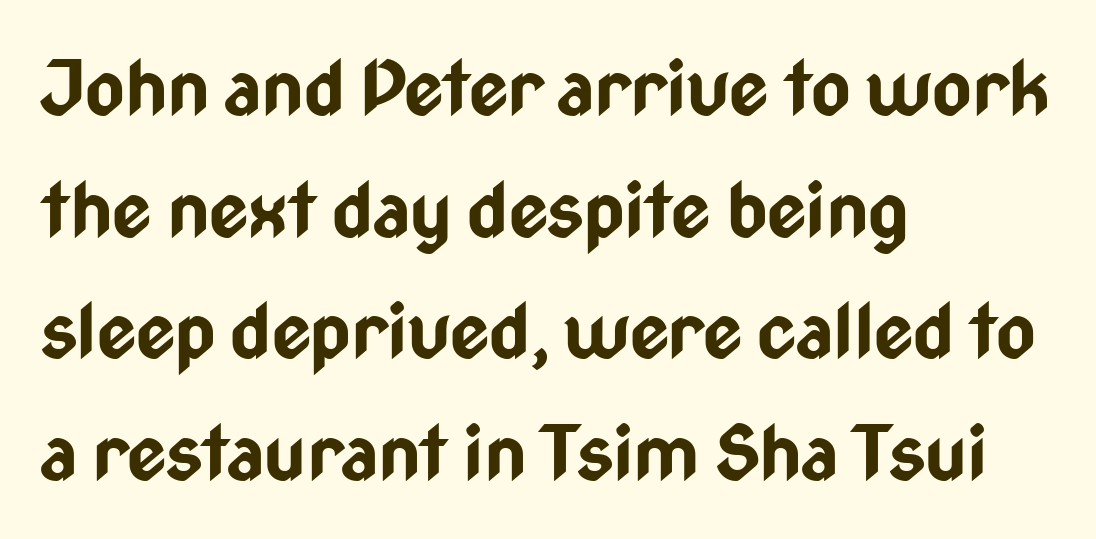
In terms of leading, this rendering sits right in the middle. A typesetter would call this proportional, since set widths differ per character. The passage is arranged the way most books set body copy — flush left. The space directly below the letters is spotless. The text was rendered using a sans face with plain stroke endings.
